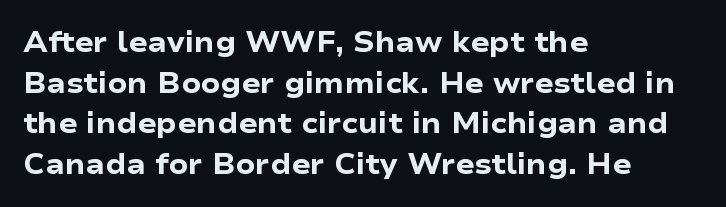
The image shows 28 px heavy, wide sans-serif type, upright; set left-aligned, normal line spacing (1.45x), normal letter spacing, not underlined; low stroke contrast and a medium x-height.
